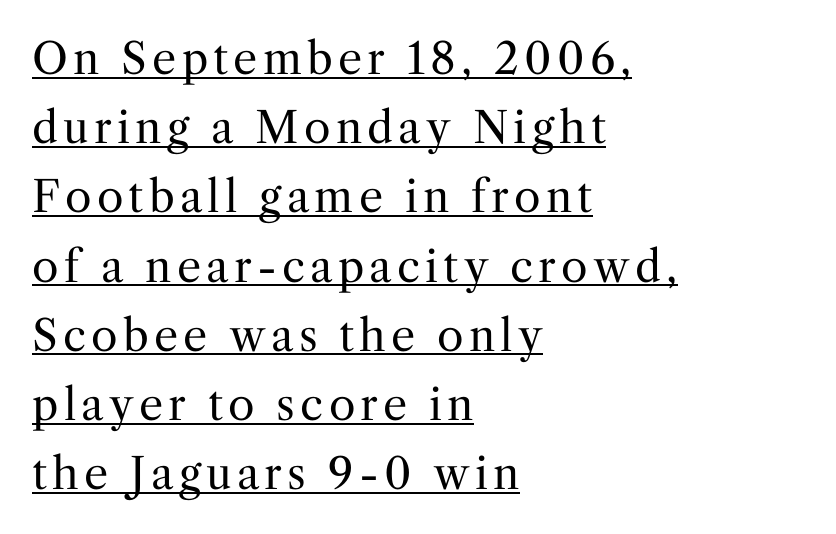
A typesetter would label this face a serif. The passage shown is typed in a proportional face where columns would drift. Stroke thickness stays within the range of a standard reading face or lighter. The passage shown stacks its lines at a standard gap. Left-aligned paragraph, ragged on the right.
